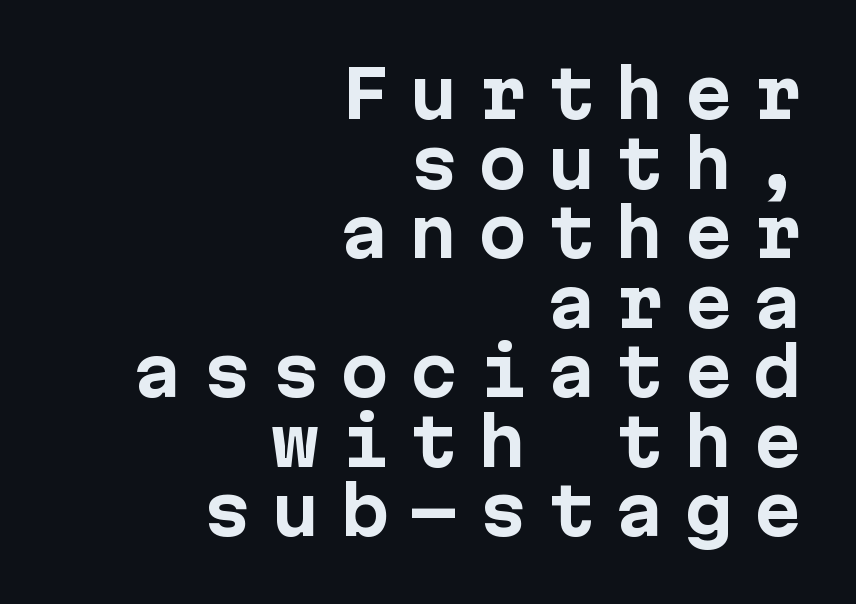
{"serif": "no", "italic": "no", "bold": "yes", "weight": "bold", "width": "normal", "stroke_contrast": "low", "x_height": "medium", "monospaced": "yes", "underline": "no", "align": "right", "line_spacing": "tight", "line_spacing_ratio": 1.07, "letter_spacing": "wide", "letter_spacing_em": 0.31, "glyph_px": 65}
